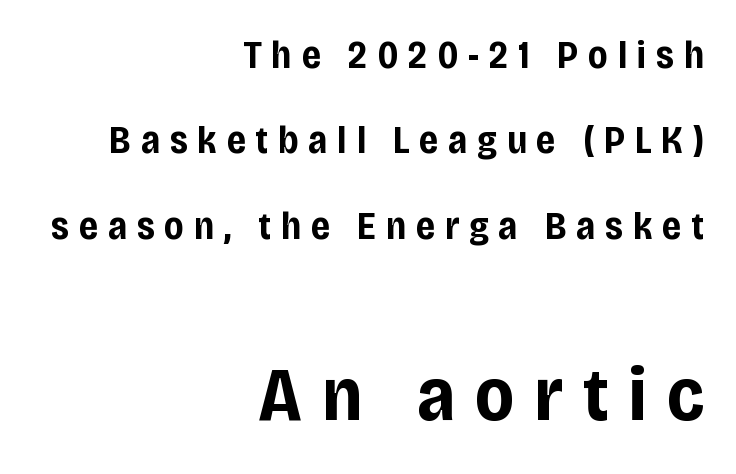
Q: Is the text bold? A: Yes.
Q: Is the text italic (slanted)? A: No, it is upright.
Q: Is the typeface a serif or a sans-serif typeface? A: Sans-serif.
Q: Is the text underlined? A: No.
Q: How is the paragraph aligned? A: Right-aligned.
Q: Is the spacing between letters normal or unusually wide? A: Unusually wide.
Q: Is the spacing between lines tight, normal or loose? A: Loose.
Q: Which block of text is set in a larger size, the first (top) or the second (bottom)? A: The second (bottom) one.
Q: Width (condensed, normal, or wide)? A: Condensed.
Q: Stroke contrast? A: Low.
Q: x-height? A: Large.
Q: Monospaced? A: No.
